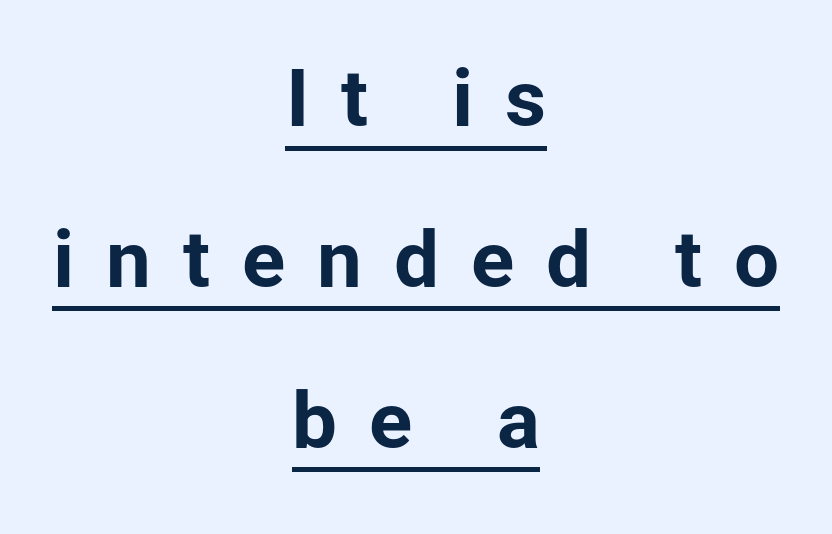
{"serif": "no", "italic": "no", "bold": "yes", "weight": "bold", "width": "normal", "stroke_contrast": "low", "x_height": "medium", "monospaced": "no", "underline": "yes", "align": "center", "line_spacing": "loose", "line_spacing_ratio": 2.01, "letter_spacing": "wide", "letter_spacing_em": 0.4, "glyph_px": 80}
